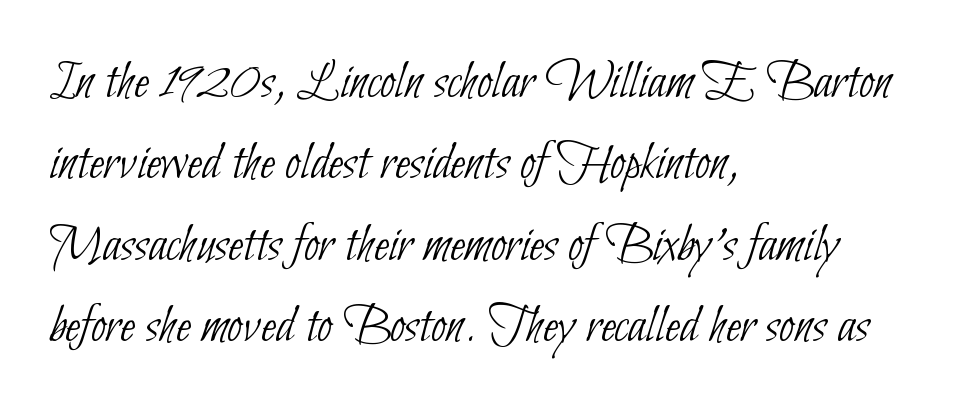
The letters advance in unequal steps, a hallmark of proportional type. The line texture is even and compact thanks to regular tracking. This sample is left-justified, so line endings fall wherever the words run out. No letter is thick-stroked: the sample isn't bold.
